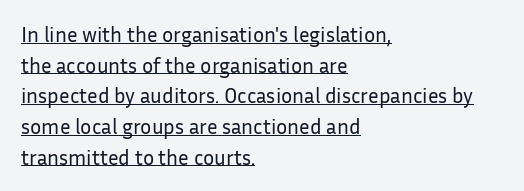
The image shows 21 px text type, upright; set left-aligned, normal line spacing (1.46x), normal letter spacing, underlined.
